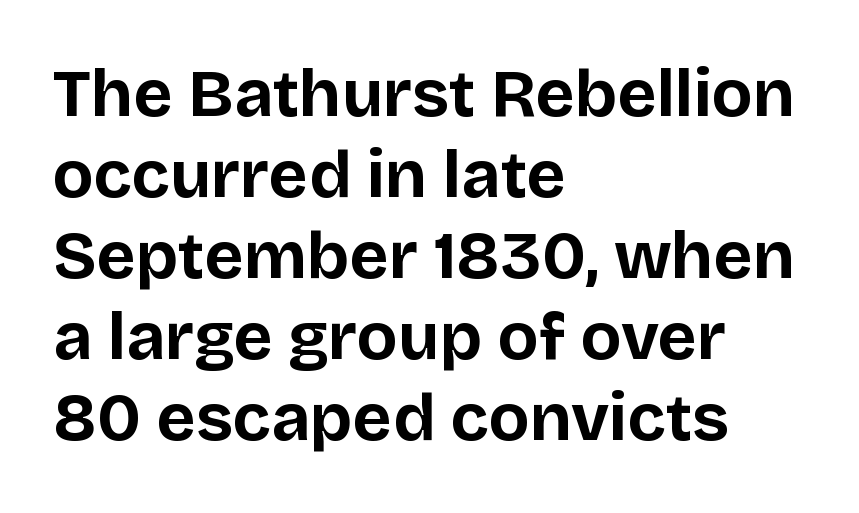
The image shows 67 px bold sans-serif type, upright; set left-aligned, line spacing 1.21x, normal letter spacing, not underlined; low stroke contrast and a large x-height.
